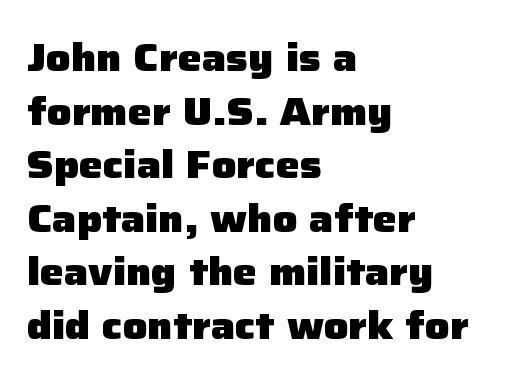
Q: Is the text bold? A: Yes.
Q: Is the text italic (slanted)? A: No, it is upright.
Q: Is the typeface a serif or a sans-serif typeface? A: Sans-serif.
Q: Is the text underlined? A: No.
Q: How is the paragraph aligned? A: Left-aligned.
Q: Is the spacing between letters normal or unusually wide? A: Normal.
Q: Is the spacing between lines tight, normal or loose? A: Normal.
Q: Width (condensed, normal, or wide)? A: Normal.
Q: Stroke contrast? A: Low.
Q: x-height? A: Medium.
Q: Monospaced? A: No.
